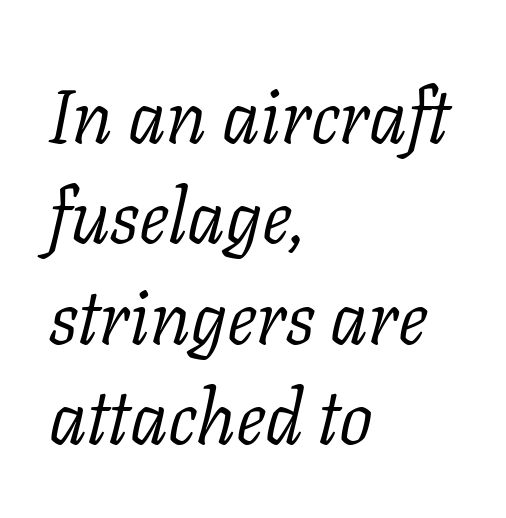
The image shows 75 px light serif type, italic (leaning right); set left-aligned, normal line spacing (1.34x), normal letter spacing, not underlined; low stroke contrast and a medium x-height.
